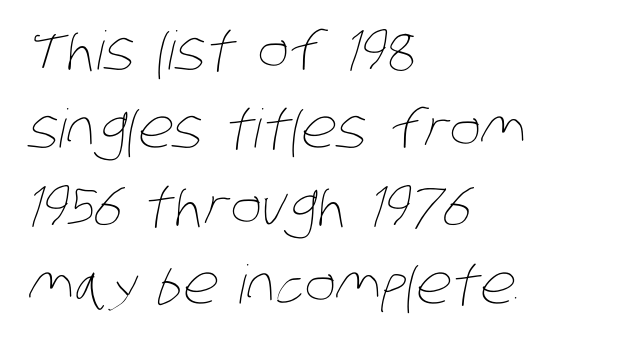
The image shows 53 px thin, condensed type; set left-aligned, normal line spacing (1.47x), normal letter spacing, not underlined; low stroke contrast and a large x-height.
